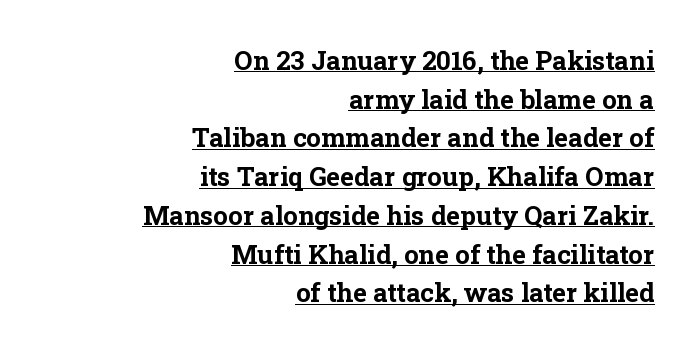
Q: Is the text bold? A: Yes.
Q: Is the text italic (slanted)? A: No, it is upright.
Q: Is the text underlined? A: Yes.
Q: How is the paragraph aligned? A: Right-aligned.
Q: Is the spacing between letters normal or unusually wide? A: Normal.
Q: Is the spacing between lines tight, normal or loose? A: Normal.
